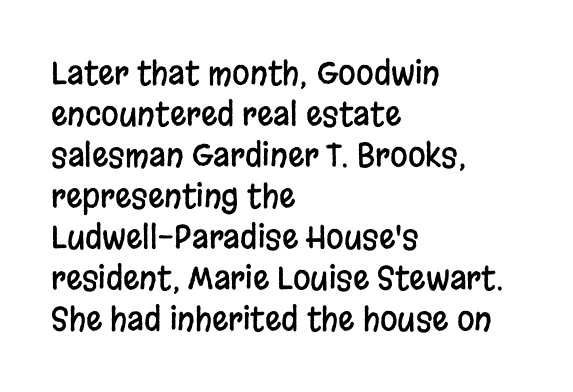
The image shows 32 px condensed sans-serif type, upright; set left-aligned, normal line spacing (1.28x), normal letter spacing, not underlined; low stroke contrast and a large x-height.
